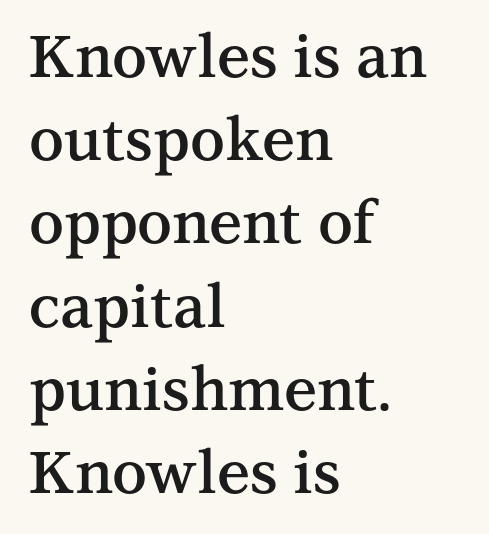
{"serif": "yes", "italic": "no", "bold": "semi", "weight": "semibold", "width": "normal", "stroke_contrast": "medium", "x_height": "medium", "monospaced": "no", "underline": "no", "align": "left", "line_spacing": "normal", "line_spacing_ratio": 1.41, "letter_spacing": "normal", "letter_spacing_em": 0.0, "glyph_px": 59}
